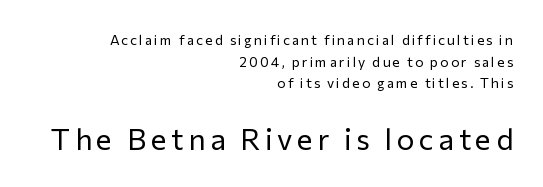
Q: Is the text bold? A: No.
Q: Is the text italic (slanted)? A: No, it is upright.
Q: Is the typeface a serif or a sans-serif typeface? A: Sans-serif.
Q: Is the text underlined? A: No.
Q: How is the paragraph aligned? A: Right-aligned.
Q: Is the spacing between lines tight, normal or loose? A: Normal.
Q: Which block of text is set in a larger size, the first (top) or the second (bottom)? A: The second (bottom) one.
Q: Width (condensed, normal, or wide)? A: Normal.
Q: Stroke contrast? A: Low.
Q: x-height? A: Medium.
Q: Monospaced? A: No.
